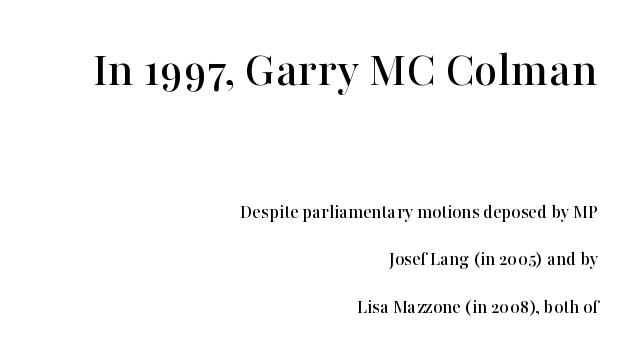
{"serif": "yes", "italic": "no", "width": "normal", "stroke_contrast": "high", "x_height": "medium", "monospaced": "no", "underline": "no", "align": "right", "line_spacing": "loose", "line_spacing_ratio": 2.36, "letter_spacing": "normal", "letter_spacing_em": 0.0, "larger_block": "first", "size_ratio": 2.55, "glyph_px": 51}
